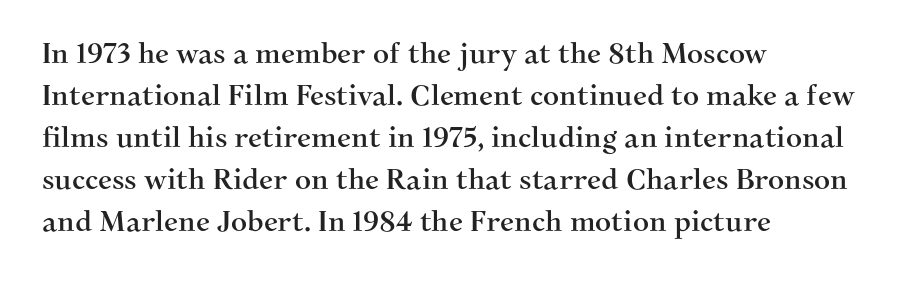
The image shows 28 px serif type, upright; set left-aligned, normal line spacing (1.5x), normal letter spacing, not underlined; medium stroke contrast and a medium x-height.
